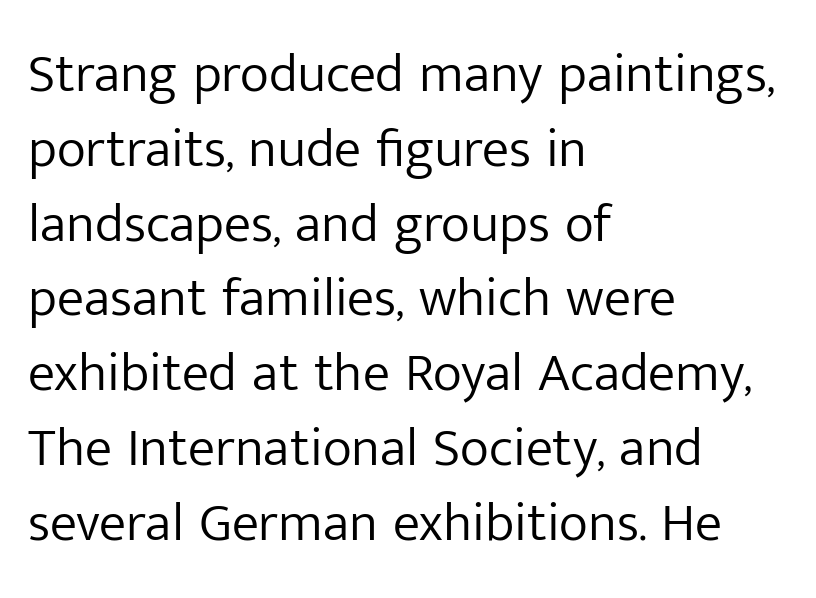
The text was rendered using a sans face with plain stroke endings. The foot of each line stays bare and open. These lines stack with their left ends in a neat column. Heaviness? Minimal to ordinary, like unemphasized prose. Tall strokes in this sample are plumb rather than angled.
